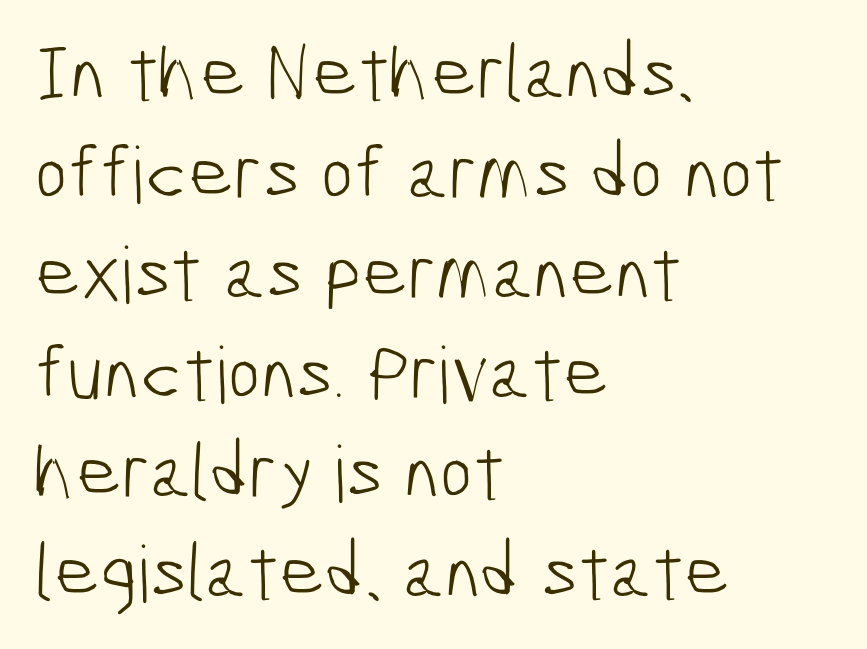
Q: Is the text bold? A: No.
Q: Is the typeface a serif or a sans-serif typeface? A: Sans-serif.
Q: Is the text underlined? A: No.
Q: How is the paragraph aligned? A: Left-aligned.
Q: Is the spacing between letters normal or unusually wide? A: Normal.
Q: Is the spacing between lines tight, normal or loose? A: Normal.
Q: Width (condensed, normal, or wide)? A: Condensed.
Q: Stroke contrast? A: Low.
Q: x-height? A: Medium.
Q: Monospaced? A: No.
